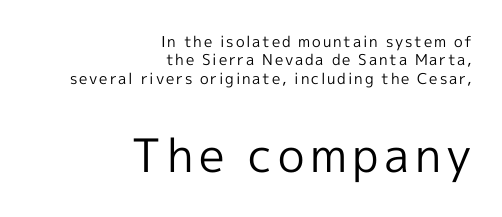
The image shows 46 px regular-weight sans-serif type, upright; set right-aligned, line spacing 1.22x, not underlined; the second (bottom) block is 3.07x larger; a medium x-height.
